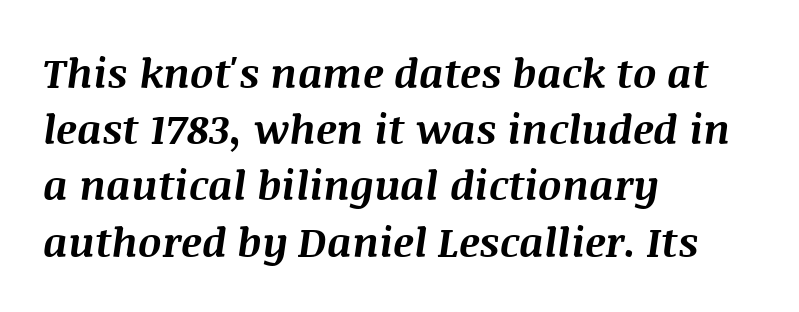
The image shows 41 px bold type, italic (leaning right); set left-aligned, normal line spacing (1.37x), normal letter spacing, not underlined; medium stroke contrast and a large x-height.
